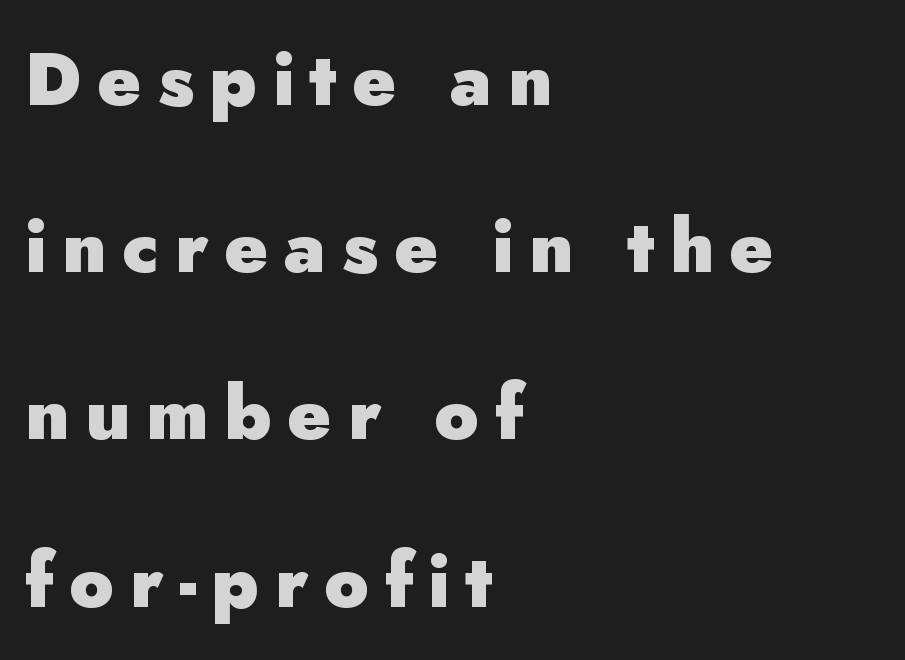
The image shows 74 px heavy sans-serif type, upright; set left-aligned, loose line spacing (2.26x), unusually wide letter spacing (+0.21 em), not underlined; low stroke contrast and a small x-height.
